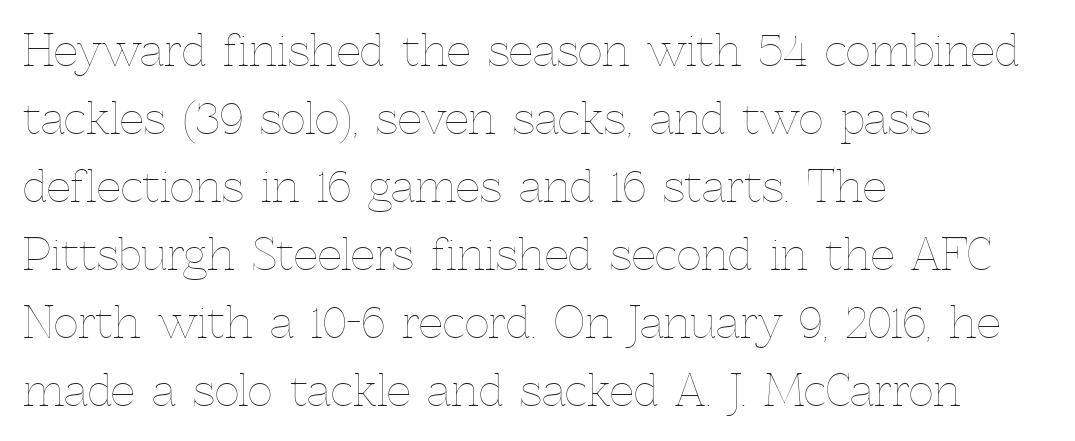
{"italic": "no", "bold": "no", "weight": "thin", "width": "normal", "x_height": "medium", "monospaced": "no", "underline": "no", "align": "left", "line_spacing": "normal", "line_spacing_ratio": 1.58, "letter_spacing": "normal", "letter_spacing_em": 0.0, "glyph_px": 43}
